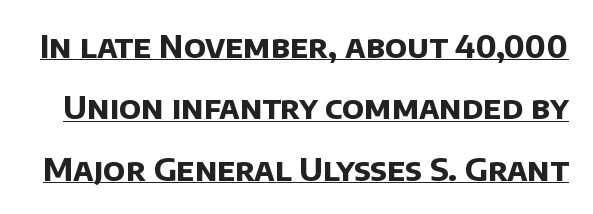
This sample has the flowing, uneven cadence of proportional lettering. The words here are underlined. Note: no serifs on the glyphs. Thick stems and heavy bowls — unmistakably bold. Look at the tracking — it's just the regular setting, nothing added.
